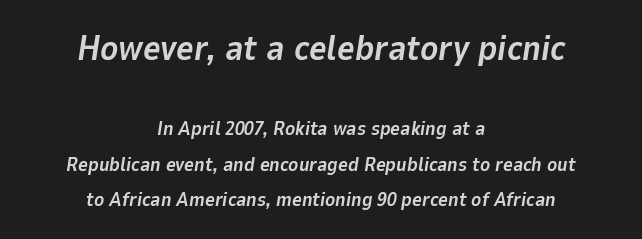
The image shows 34 px bold type, italic (leaning right); set centered, line spacing 1.86x, normal letter spacing, not underlined; the first (top) block is 1.79x larger; low stroke contrast and a medium x-height.
